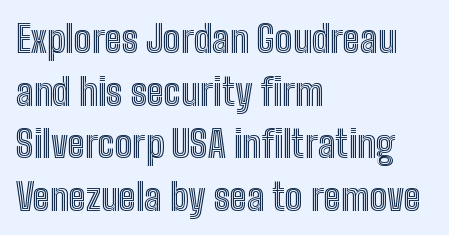
Q: Is the text italic (slanted)? A: No, it is upright.
Q: Is the text underlined? A: No.
Q: How is the paragraph aligned? A: Left-aligned.
Q: Is the spacing between letters normal or unusually wide? A: Normal.
Q: Is the spacing between lines tight, normal or loose? A: Normal.
Q: Width (condensed, normal, or wide)? A: Condensed.
Q: x-height? A: Medium.
Q: Monospaced? A: No.
